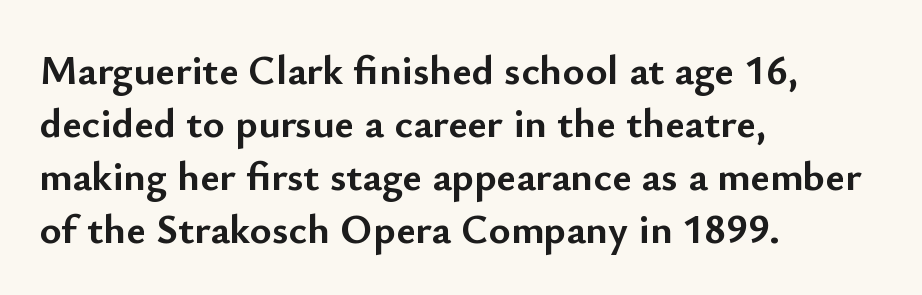
This rendering leaves character spacing at its baseline value. Note: no serifs on the glyphs. Notice how thick the strokes are: this is what a full bold looks like. Here the designer chose a conventional face with non-uniform glyph widths.
